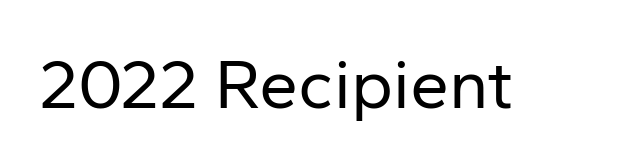
Q: Is the text bold? A: No.
Q: Is the text italic (slanted)? A: No, it is upright.
Q: Is the typeface a serif or a sans-serif typeface? A: Sans-serif.
Q: Is the text underlined? A: No.
Q: Is the spacing between letters normal or unusually wide? A: Normal.
Q: Width (condensed, normal, or wide)? A: Normal.
Q: Stroke contrast? A: Low.
Q: x-height? A: Medium.
Q: Monospaced? A: No.
